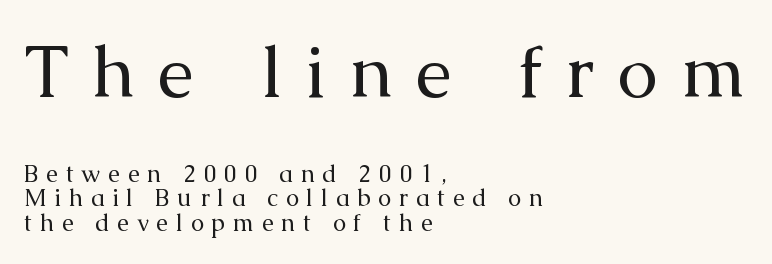
Q: Is the text bold? A: No.
Q: Is the text italic (slanted)? A: No, it is upright.
Q: Is the typeface a serif or a sans-serif typeface? A: Serif.
Q: Is the text underlined? A: No.
Q: How is the paragraph aligned? A: Left-aligned.
Q: Is the spacing between letters normal or unusually wide? A: Unusually wide.
Q: Is the spacing between lines tight, normal or loose? A: Tight.
Q: Which block of text is set in a larger size, the first (top) or the second (bottom)? A: The first (top) one.
Q: Width (condensed, normal, or wide)? A: Normal.
Q: Stroke contrast? A: Medium.
Q: x-height? A: Medium.
Q: Monospaced? A: No.
